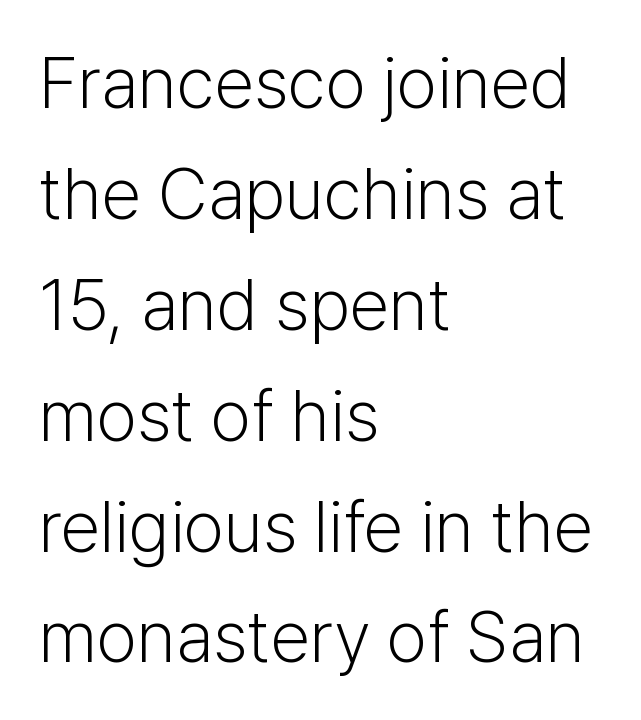
Q: Is the text bold? A: No.
Q: Is the text italic (slanted)? A: No, it is upright.
Q: Is the typeface a serif or a sans-serif typeface? A: Sans-serif.
Q: Is the text underlined? A: No.
Q: How is the paragraph aligned? A: Left-aligned.
Q: Is the spacing between letters normal or unusually wide? A: Normal.
Q: Is the spacing between lines tight, normal or loose? A: Normal.
Q: Width (condensed, normal, or wide)? A: Normal.
Q: Stroke contrast? A: Low.
Q: x-height? A: Medium.
Q: Monospaced? A: No.
